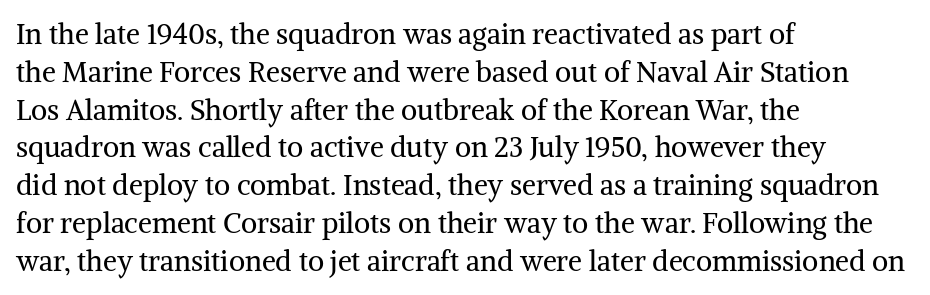
{"serif": "yes", "italic": "no", "bold": "no", "weight": "regular", "width": "normal", "stroke_contrast": "medium", "x_height": "medium", "monospaced": "no", "underline": "no", "align": "left", "line_spacing": "normal", "line_spacing_ratio": 1.35, "letter_spacing": "normal", "letter_spacing_em": 0.0, "glyph_px": 28}
